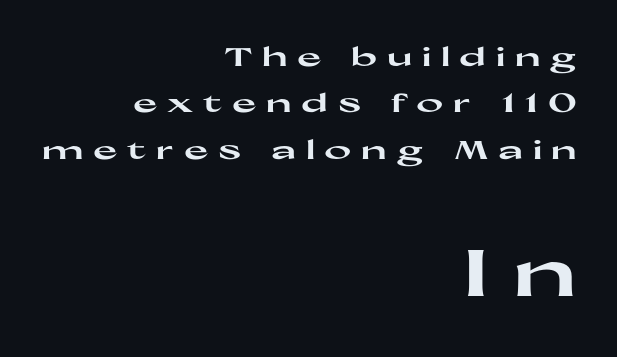
{"serif": "no", "italic": "no", "bold": "yes", "weight": "heavy", "width": "wide", "stroke_contrast": "high", "x_height": "medium", "monospaced": "no", "underline": "no", "align": "right", "line_spacing_ratio": 1.78, "letter_spacing": "wide", "letter_spacing_em": 0.37, "larger_block": "second", "size_ratio": 2.5, "glyph_px": 65}
